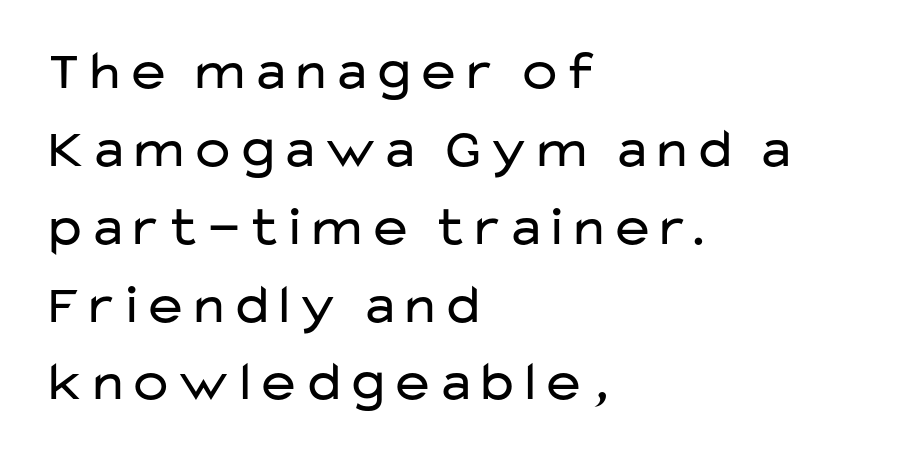
The image shows 56 px regular-weight, wide sans-serif type, upright; set left-aligned, normal line spacing (1.39x), normal letter spacing, not underlined; low stroke contrast and a medium x-height.
